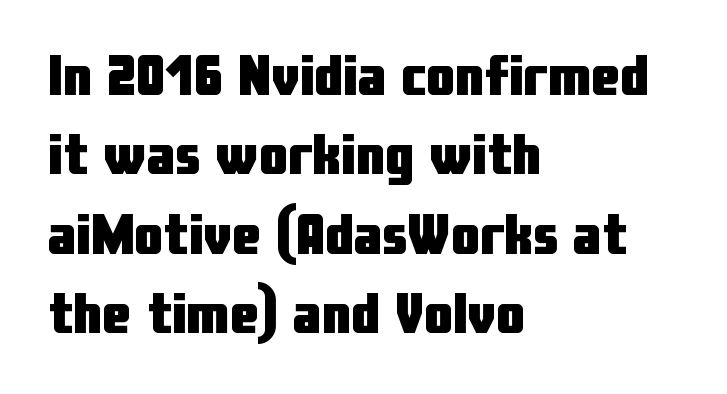
The strip under each line holds only bare page. Looks like regular typesetting: each glyph gets only the width it needs. How heavy is the stroke? Heavy — this is a bold. Summary of vertical rhythm: regular, with standard interline spacing. Are there feet on the stems? There aren't — it's a sans.
